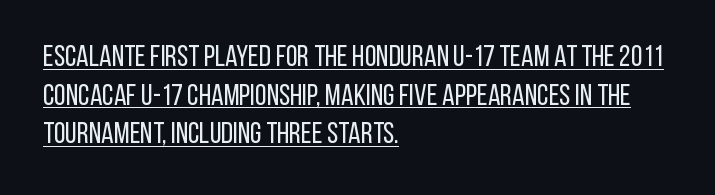
The image shows 30 px regular-weight, condensed sans-serif type, upright; set left-aligned, normal line spacing (1.29x), normal letter spacing, underlined; low stroke contrast and a large x-height.
